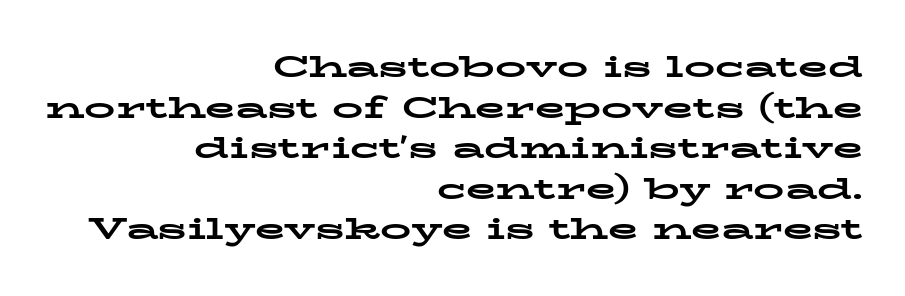
The specimen reads as upright at a glance. The designer left line spacing at the default. These lines are set flush right with a ragged left edge. Regarding serifs, this sample has them. What stands out about the letter spacing? Nothing — it is the standard amount.
